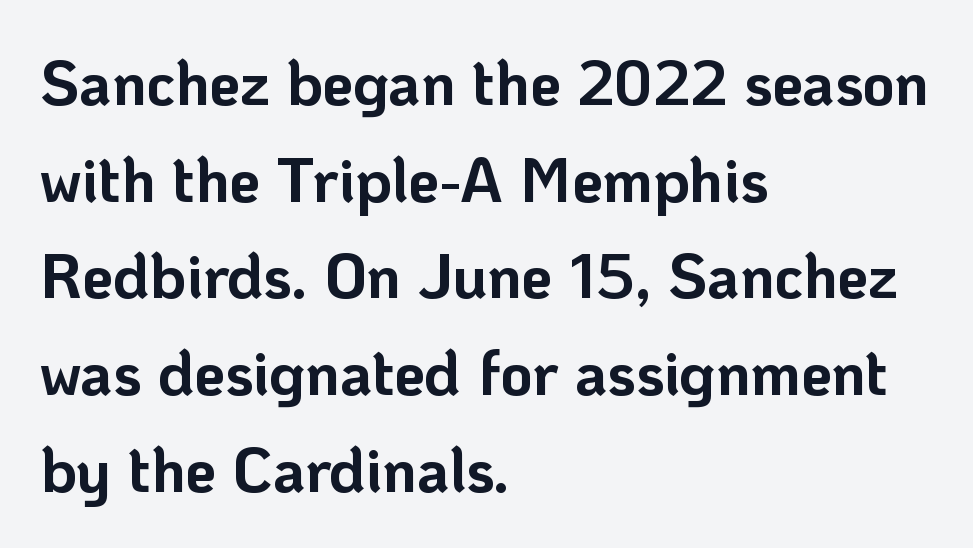
Q: Is the text bold? A: Yes.
Q: Is the text italic (slanted)? A: No, it is upright.
Q: Is the typeface a serif or a sans-serif typeface? A: Sans-serif.
Q: Is the text underlined? A: No.
Q: How is the paragraph aligned? A: Left-aligned.
Q: Is the spacing between letters normal or unusually wide? A: Normal.
Q: Is the spacing between lines tight, normal or loose? A: Normal.
Q: Width (condensed, normal, or wide)? A: Normal.
Q: Stroke contrast? A: Low.
Q: x-height? A: Medium.
Q: Monospaced? A: No.
